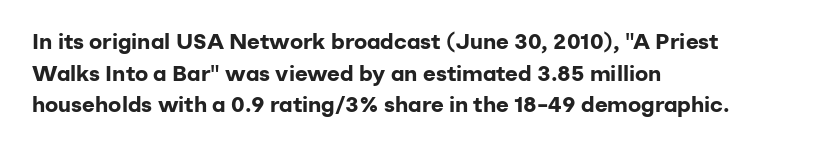
Beneath every word, the page is bare. Successive baselines arrive at the customary interval. It's the straight-up-and-down kind of type. Which margin do the lines hug? The left one — the right edge is uneven. Thick stems and heavy bowls — unmistakably bold.
